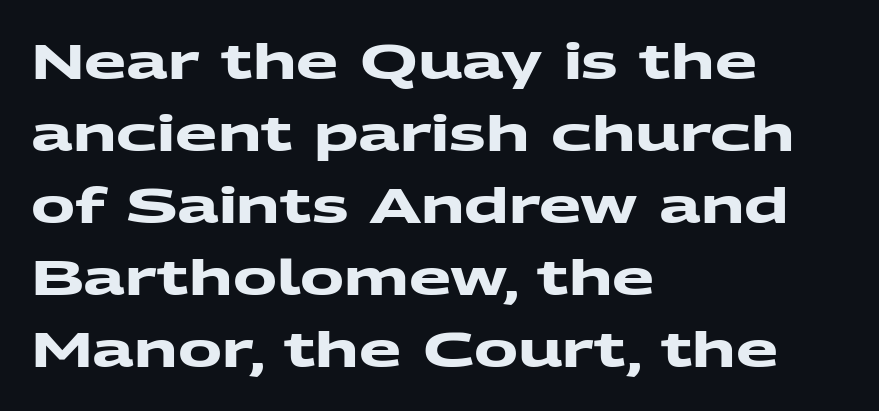
Honestly, the row spacing looks completely unremarkable. Has an underline been added? It has not. The tracking reads as untouched default to a designer's eye. Emphasis by weight is at full strength: bold.
